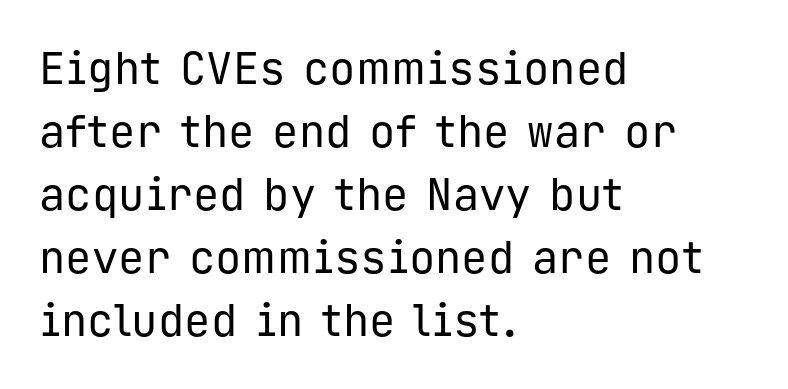
The image shows 44 px regular-weight sans-serif type, upright, monospaced; set left-aligned, normal line spacing (1.43x), normal letter spacing, not underlined; low stroke contrast and a medium x-height.
